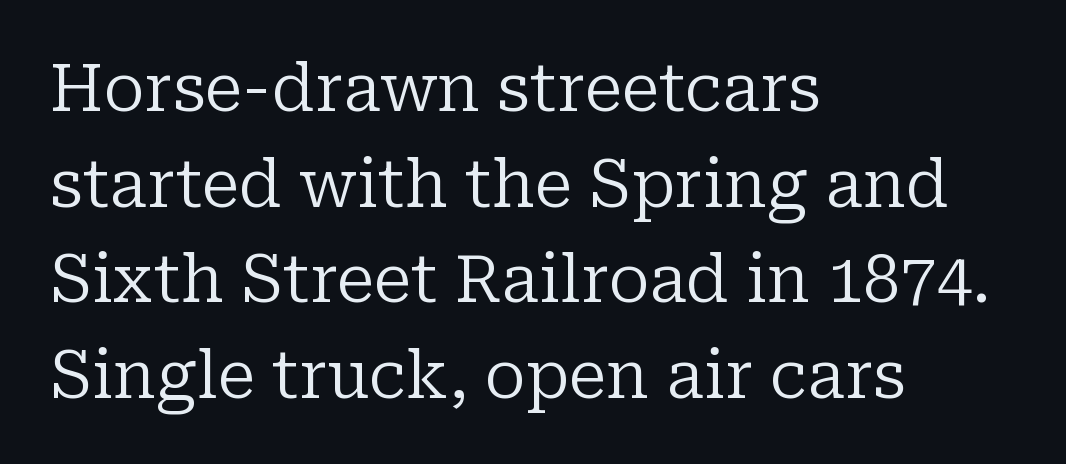
Q: Is the text bold? A: No.
Q: Is the text italic (slanted)? A: No, it is upright.
Q: Is the typeface a serif or a sans-serif typeface? A: Serif.
Q: Is the text underlined? A: No.
Q: How is the paragraph aligned? A: Left-aligned.
Q: Is the spacing between letters normal or unusually wide? A: Normal.
Q: Is the spacing between lines tight, normal or loose? A: Normal.
Q: Width (condensed, normal, or wide)? A: Normal.
Q: Stroke contrast? A: Low.
Q: x-height? A: Medium.
Q: Monospaced? A: No.
